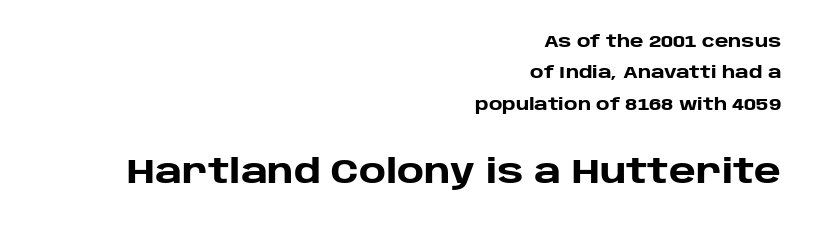
{"serif": "no", "italic": "no", "bold": "yes", "weight": "heavy", "width": "normal", "stroke_contrast": "low", "x_height": "large", "monospaced": "no", "underline": "no", "align": "right", "line_spacing_ratio": 1.85, "letter_spacing": "normal", "letter_spacing_em": 0.0, "larger_block": "second", "size_ratio": 2.0, "glyph_px": 34}
